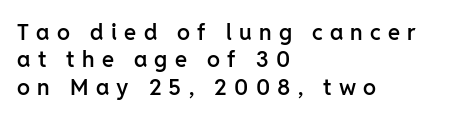
{"italic": "no", "bold": "semi", "underline": "no", "align": "left", "line_spacing": "normal", "line_spacing_ratio": 1.25, "letter_spacing": "wide", "letter_spacing_em": 0.33, "glyph_px": 22}
